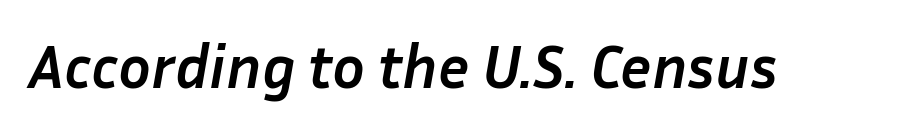
Q: Is the text bold? A: Yes.
Q: Is the text italic (slanted)? A: Yes, it leans right by about 10 degrees.
Q: Is the text underlined? A: No.
Q: Is the spacing between letters normal or unusually wide? A: Normal.
Q: Width (condensed, normal, or wide)? A: Normal.
Q: Stroke contrast? A: Low.
Q: x-height? A: Medium.
Q: Monospaced? A: No.
